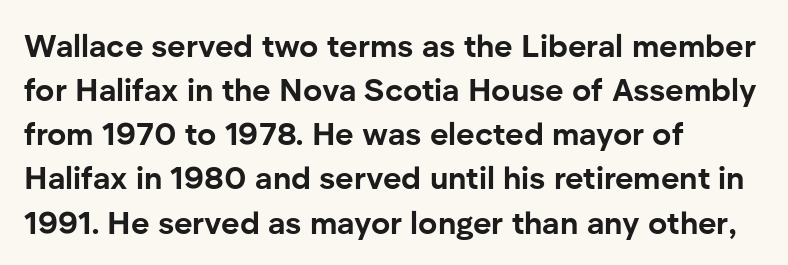
The line texture is even and compact thanks to regular tracking. Pretty heavy lettering here — definitely bold. These lines are rendered in a variable-pitch font. In terms of letterform style, serifs are entirely absent.
